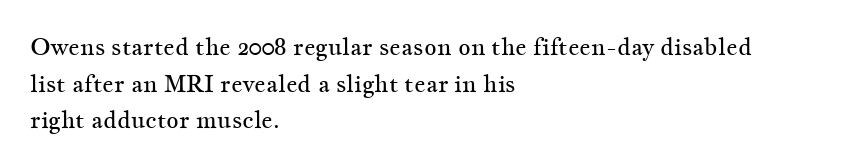
The image shows 24 px text type, upright; set left-aligned, normal line spacing (1.53x), normal letter spacing, not underlined.
